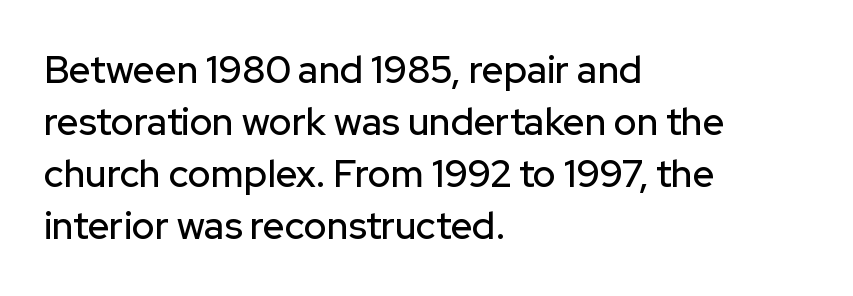
{"serif": "no", "italic": "no", "width": "normal", "stroke_contrast": "low", "x_height": "medium", "monospaced": "no", "underline": "no", "align": "left", "line_spacing": "normal", "line_spacing_ratio": 1.37, "letter_spacing": "normal", "letter_spacing_em": 0.0, "glyph_px": 38}
